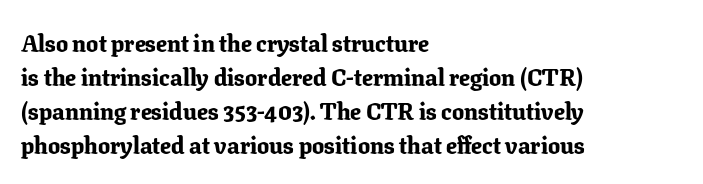
Q: Is the text bold? A: Yes.
Q: Is the text italic (slanted)? A: No, it is upright.
Q: Is the text underlined? A: No.
Q: How is the paragraph aligned? A: Left-aligned.
Q: Is the spacing between letters normal or unusually wide? A: Normal.
Q: Is the spacing between lines tight, normal or loose? A: Normal.
